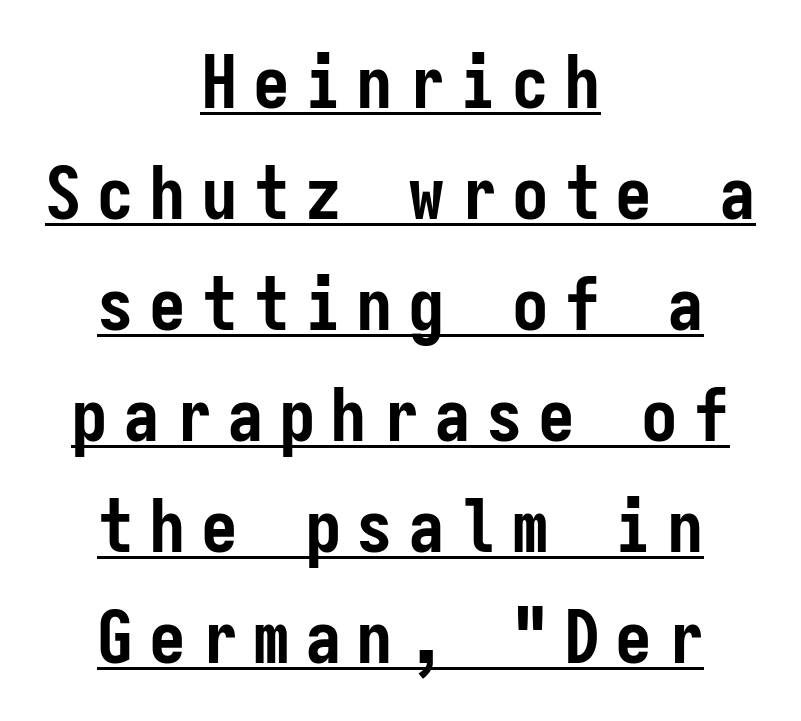
The image shows 73 px semibold, condensed sans-serif type, upright, monospaced; set centered, normal line spacing (1.52x), unusually wide letter spacing (+0.21 em), underlined; low stroke contrast and a medium x-height.
